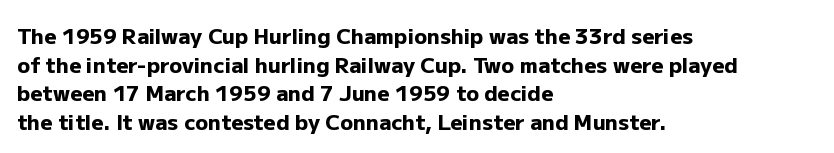
Notice how descenders clear the ascenders below comfortably — that's standard leading. Clear beneath every line of the passage. These lines are set flush left with a ragged right edge. The type sits square on the baseline with zero lean. Each word holds together tightly as a unit, with standard inter-letter gaps.
